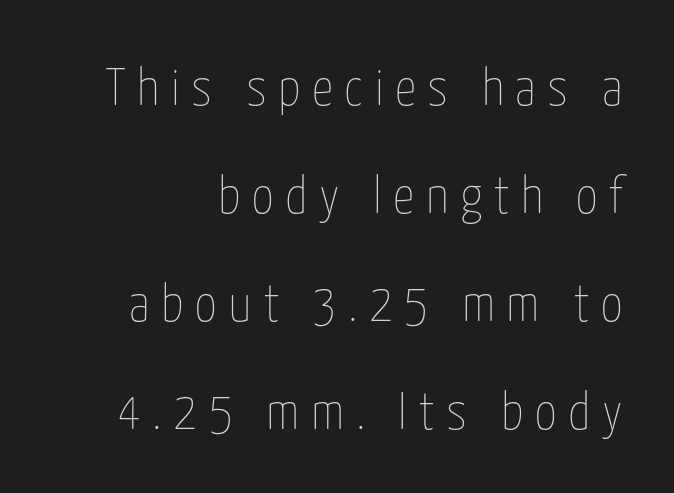
The image shows 53 px thin, condensed type, upright; set loose line spacing (2.04x), unusually wide letter spacing (+0.22 em), not underlined; low stroke contrast and a medium x-height.
